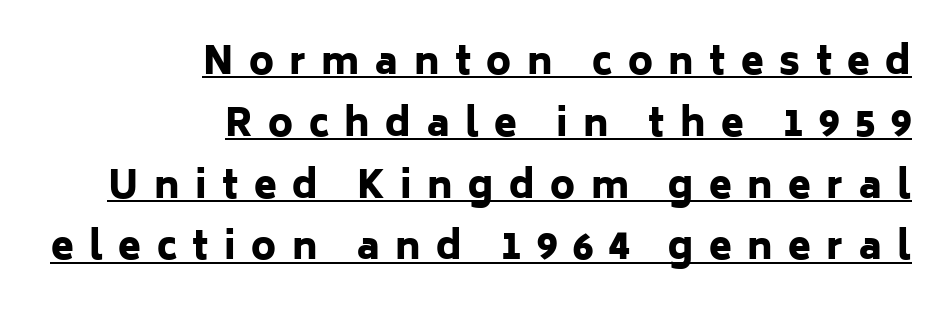
You can tell from the bare stems that sans-serif type was used. Descenders here cross a horizontal rule under the line. Where is the straight margin? On the right. Successive baselines arrive at the customary interval. Heft: maximum for text — a bold. The lettering stays uniformly vertical, giving the passage a roman look.
